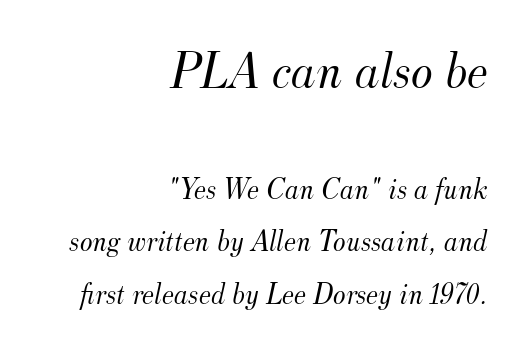
The image shows 52 px light serif type, italic (leaning right); set right-aligned, line spacing 1.75x, normal letter spacing, not underlined; the first (top) block is 1.73x larger; medium stroke contrast and a small x-height.
